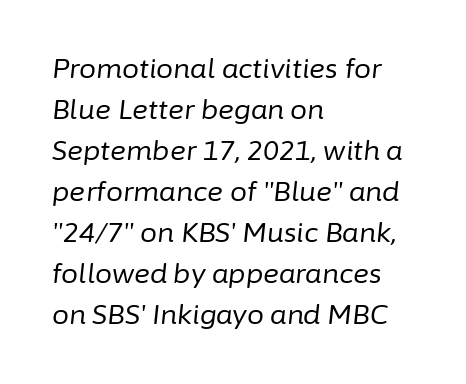
The baseline area is clear. Reading down the block, your eye returns to a fixed left position each line. The characters are drawn with everyday or finer stroke widths. Compared with typical body copy, the letter spacing here is the same. The whole block is typeset with a tilt. The rows are spaced the way most documents space them.
